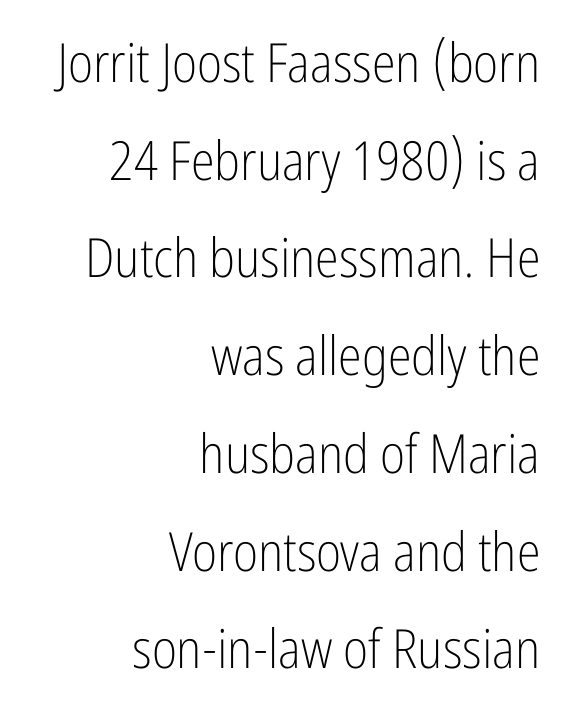
Weight class: somewhere from thin through regular. Does extra space separate the letters? No, they use regular spacing. Is the block centered? No — it sits flush against the right margin. Descenders hang freely into open space. Letterform terminals end flat and unadorned throughout the passage.
